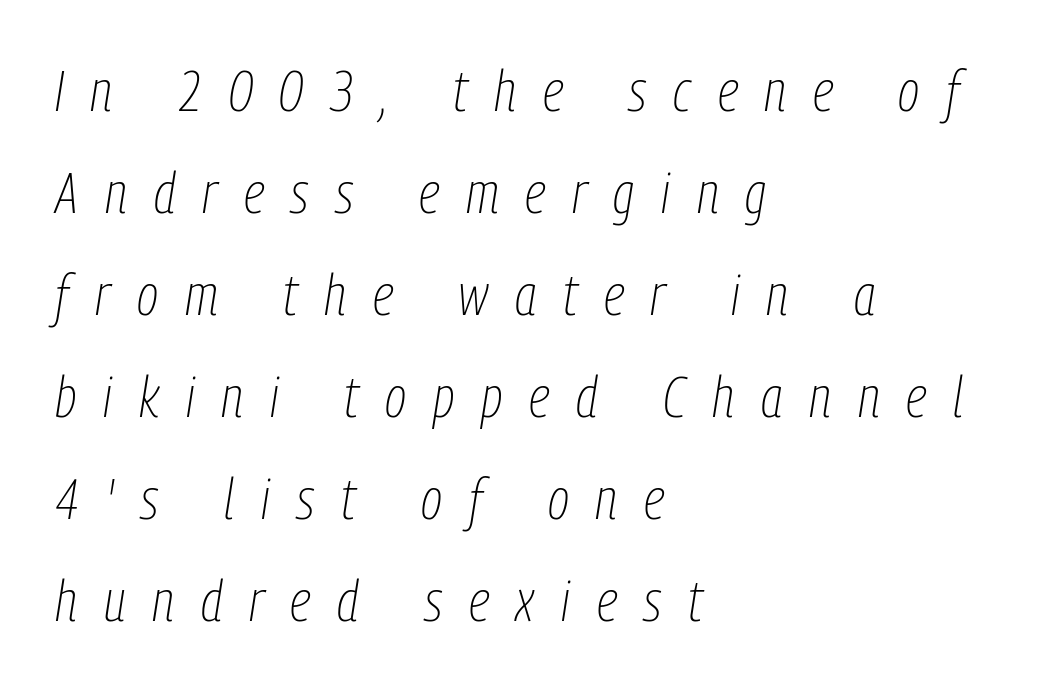
The image shows 57 px thin, condensed type, italic (leaning right); set left-aligned, line spacing 1.79x, unusually wide letter spacing (+0.47 em), not underlined; low stroke contrast and a medium x-height.
